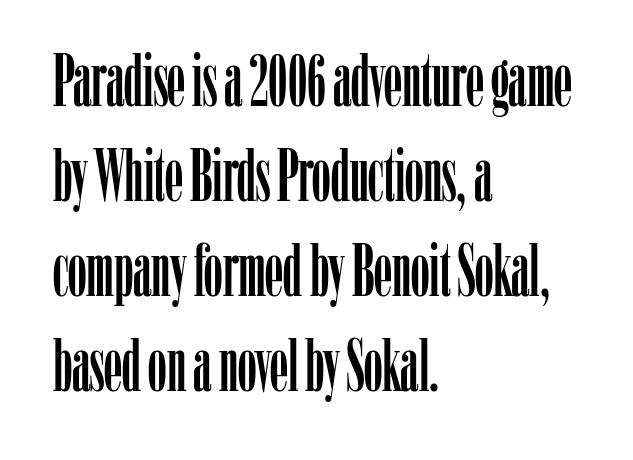
The glyphs in this specimen are seriffed. Nobody touched the tracking dial on this one. Horizontally, the lines are justified to the leading edge only. Evenly set lines give the paragraph a standard silhouette.
